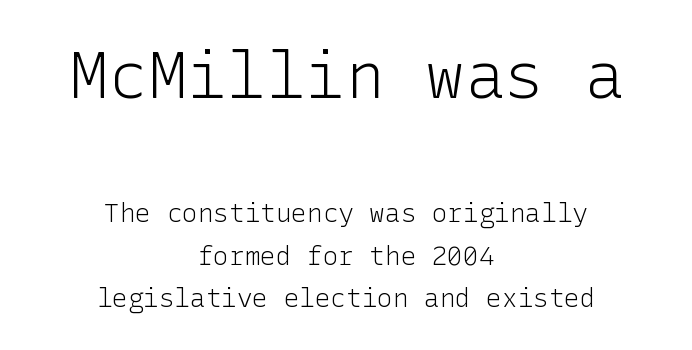
Q: Is the text bold? A: No.
Q: Is the text italic (slanted)? A: No, it is upright.
Q: Is the typeface a serif or a sans-serif typeface? A: Sans-serif.
Q: Is the text underlined? A: No.
Q: How is the paragraph aligned? A: Centered.
Q: Is the spacing between letters normal or unusually wide? A: Normal.
Q: Is the spacing between lines tight, normal or loose? A: Normal.
Q: Which block of text is set in a larger size, the first (top) or the second (bottom)? A: The first (top) one.
Q: Width (condensed, normal, or wide)? A: Normal.
Q: Stroke contrast? A: Low.
Q: x-height? A: Medium.
